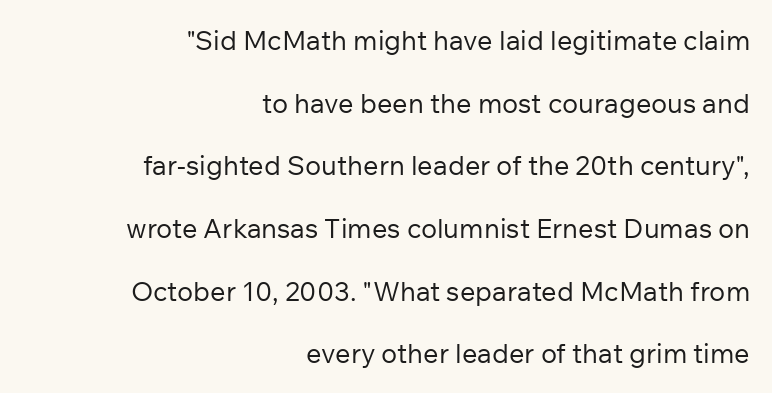
{"italic": "no", "bold": "no", "underline": "no", "align": "right", "line_spacing": "loose", "line_spacing_ratio": 2.32, "letter_spacing": "normal", "letter_spacing_em": 0.0, "glyph_px": 27}
